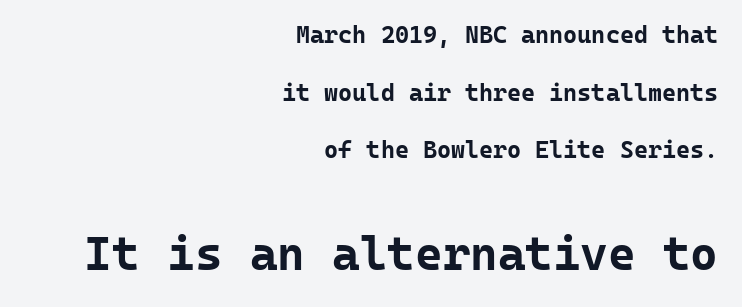
These lines were composed using upright roman letters. Does extra space separate the letters? No, they use regular spacing. Examine the stroke ends and you'll find no serifs. What's the leading like? Stretched, with rows far apart. Stroke thickness is high; the sample reads as a true bold.
